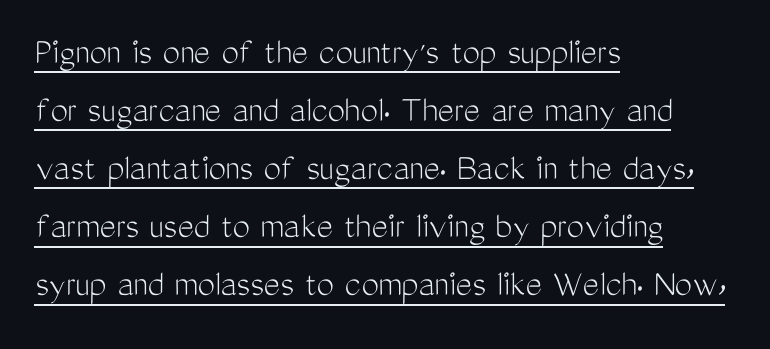
Line starts are locked; line ends wander. In terms of letterform style, serifs are entirely absent. Quick note: underline on. These lines are rendered in a variable-pitch font.
